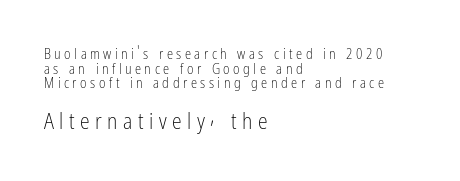
The image shows 22 px text type, upright; set left-aligned, tight line spacing (1.04x), unusually wide letter spacing (+0.25 em), not underlined; the second (bottom) block is 1.57x larger.
